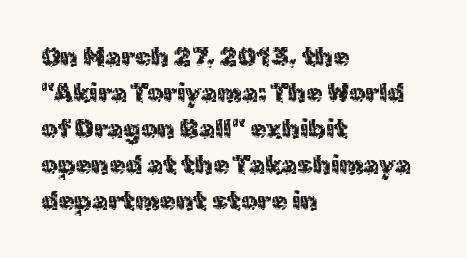
{"italic": "no", "underline": "no", "align": "left", "line_spacing": "normal", "line_spacing_ratio": 1.38, "letter_spacing": "normal", "letter_spacing_em": 0.0, "glyph_px": 26}
